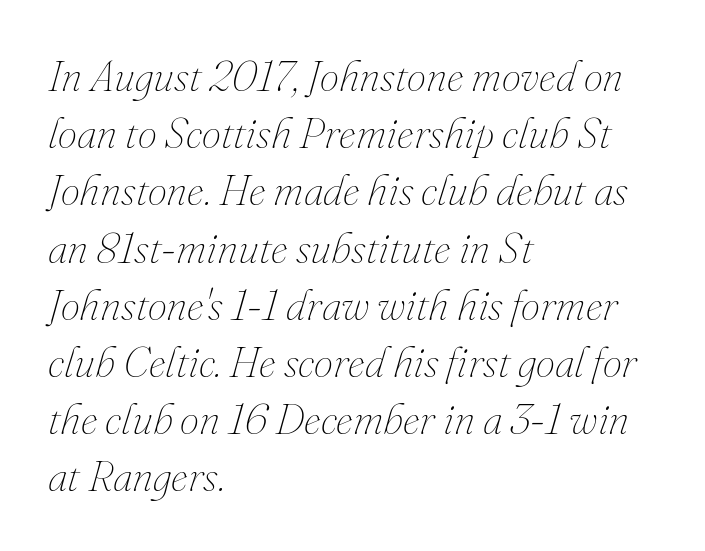
The image shows 43 px thin type, italic (leaning right); set left-aligned, normal line spacing (1.33x), normal letter spacing, not underlined; medium stroke contrast and a small x-height.
